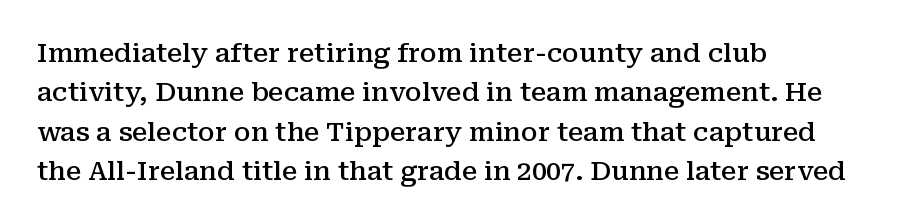
Layout note: lines flush left. The rendering uses a moderate line-height, typical for paragraphs. The typography opts for an upright posture over an oblique one. Weight check: semibold — heavier than regular, not quite bold. The area under the type is left untouched.
